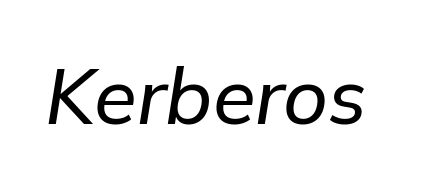
{"italic": "yes", "lean": "right", "slant_degrees": 9, "width": "normal", "stroke_contrast": "low", "x_height": "medium", "monospaced": "no", "underline": "no", "letter_spacing": "normal", "letter_spacing_em": 0.0, "glyph_px": 78}
